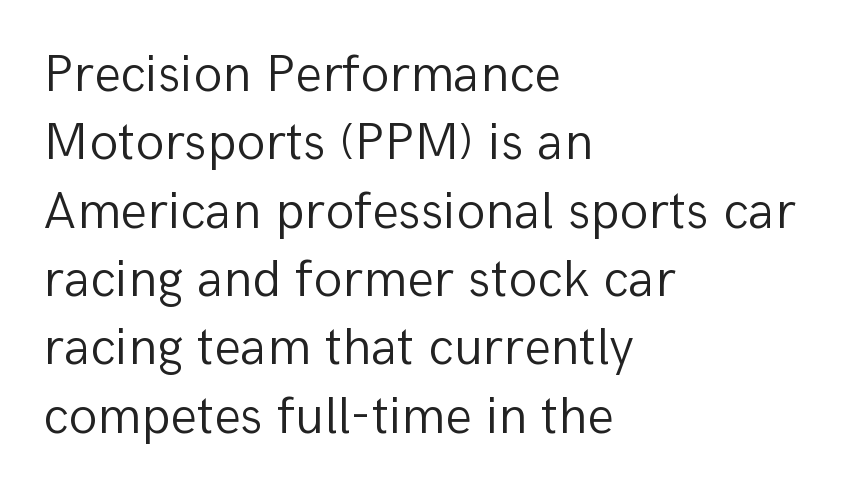
Q: Is the text bold? A: No.
Q: Is the text italic (slanted)? A: No, it is upright.
Q: Is the typeface a serif or a sans-serif typeface? A: Sans-serif.
Q: Is the text underlined? A: No.
Q: How is the paragraph aligned? A: Left-aligned.
Q: Is the spacing between letters normal or unusually wide? A: Normal.
Q: Is the spacing between lines tight, normal or loose? A: Normal.
Q: Width (condensed, normal, or wide)? A: Normal.
Q: Stroke contrast? A: Low.
Q: x-height? A: Medium.
Q: Monospaced? A: No.
